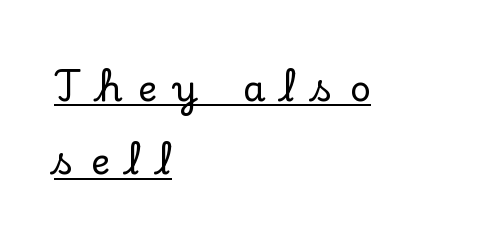
The image shows 36 px serif type, upright; set left-aligned, loose line spacing (2.04x), unusually wide letter spacing (+0.47 em), underlined; low stroke contrast and a small x-height.
